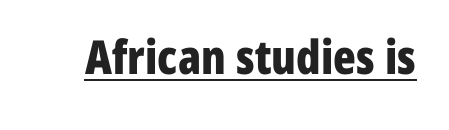
The image shows 47 px bold, condensed sans-serif type, upright; set normal letter spacing, underlined; low stroke contrast and a medium x-height.
